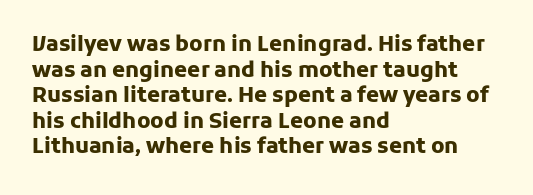
The image shows 21 px bold type, upright; set left-aligned, line spacing 1.22x, normal letter spacing, not underlined.
